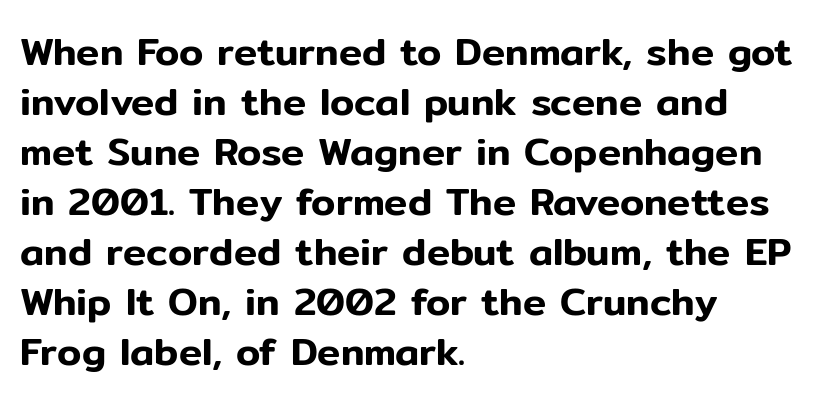
I'd call this a sans setting — the letters go barefoot. Students, note that the glyphs here touch the page at normal intervals. The block of text has a typical density, with ordinary space between rows. Do the letters lean? They stand straight. A student would call this left alignment; a typographer would say flush left, rag right.
